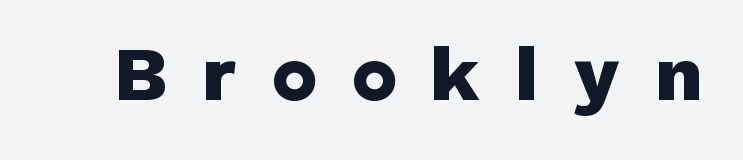
The image shows 77 px heavy sans-serif type, upright; set unusually wide letter spacing (+0.46 em), not underlined; low stroke contrast and a medium x-height.
